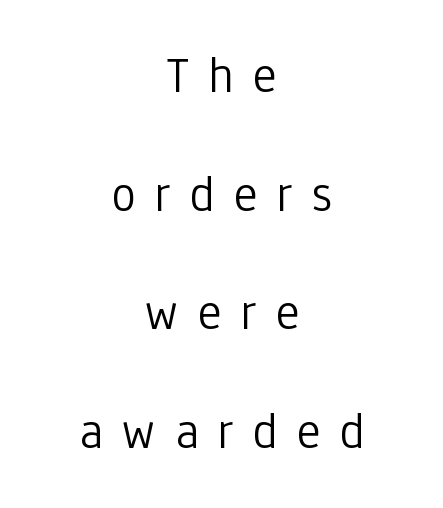
Grotesque or geometric, the face here clearly has no serifs. Look at the tracking — it's clearly loosened, letters drifting apart. Stroke thickness stays within the range of a standard reading face or lighter. Style check: upright.
